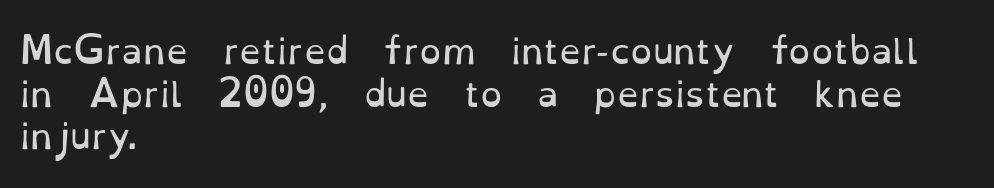
Every stem runs plumb, perpendicular to the baseline. Caption: standard tracking, unaltered. Note the varied advance widths — an 'i' is clearly narrower than an 'm'.
